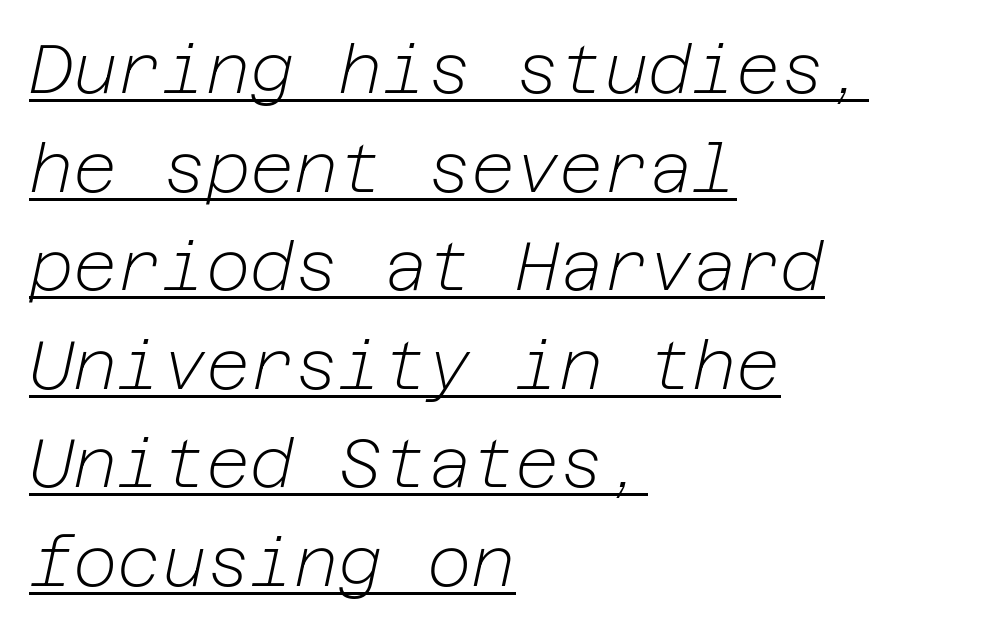
{"italic": "yes", "lean": "right", "slant_degrees": 12, "bold": "no", "weight": "light", "width": "normal", "stroke_contrast": "low", "x_height": "medium", "underline": "yes", "align": "left", "line_spacing": "normal", "line_spacing_ratio": 1.45, "letter_spacing": "normal", "letter_spacing_em": 0.0, "glyph_px": 68}
